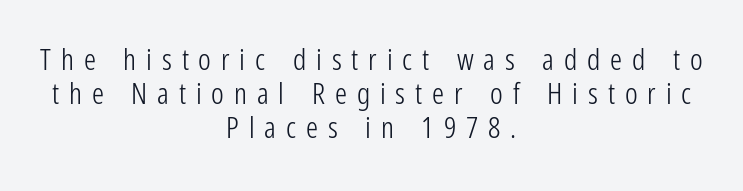
{"serif": "no", "italic": "no", "bold": "no", "weight": "light", "width": "condensed", "stroke_contrast": "low", "x_height": "medium", "monospaced": "no", "underline": "no", "align": "center", "line_spacing": "tight", "line_spacing_ratio": 1.14, "letter_spacing": "wide", "letter_spacing_em": 0.33, "glyph_px": 30}
